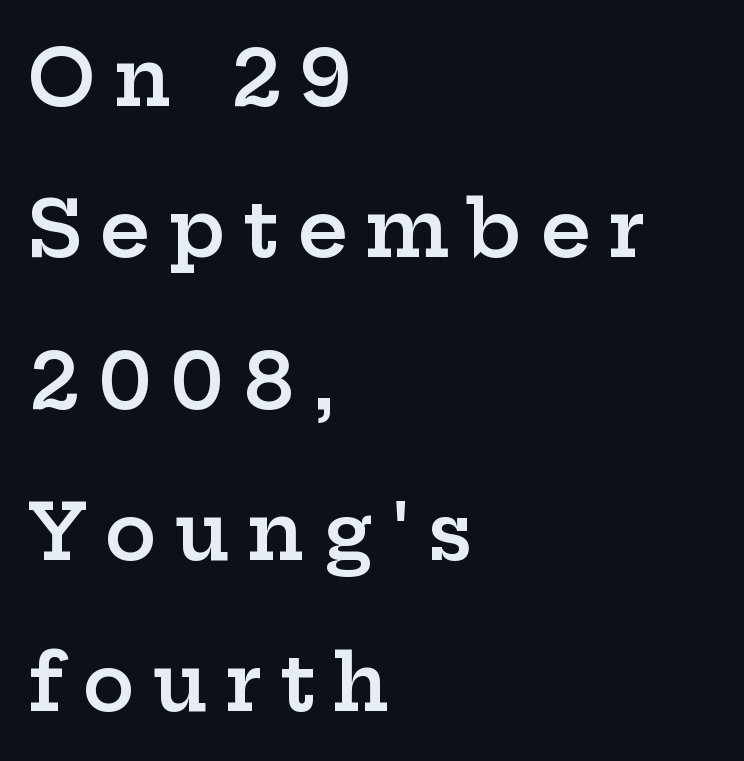
Q: Is the text bold? A: Semi-bold.
Q: Is the text italic (slanted)? A: No, it is upright.
Q: Is the typeface a serif or a sans-serif typeface? A: Serif.
Q: Is the text underlined? A: No.
Q: How is the paragraph aligned? A: Left-aligned.
Q: Is the spacing between letters normal or unusually wide? A: Unusually wide.
Q: Is the spacing between lines tight, normal or loose? A: Loose.
Q: Width (condensed, normal, or wide)? A: Wide.
Q: Stroke contrast? A: Low.
Q: x-height? A: Medium.
Q: Monospaced? A: No.
